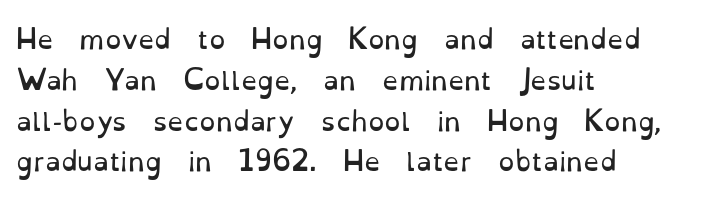
{"italic": "no", "bold": "no", "underline": "no", "align": "left", "line_spacing": "normal", "line_spacing_ratio": 1.57, "letter_spacing": "normal", "letter_spacing_em": 0.0, "glyph_px": 26}
